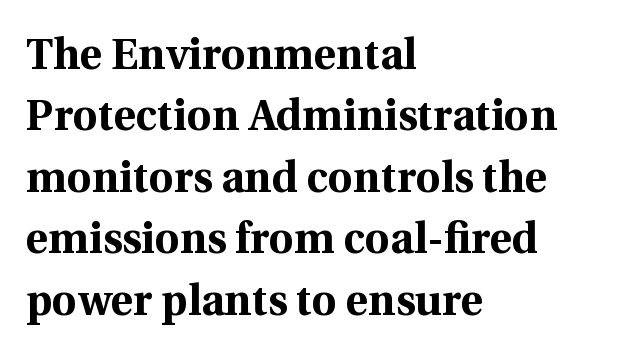
Every character sits straight up, as roman type does. Thick stems and heavy bowls — unmistakably bold. Evenly set lines give the paragraph a standard silhouette. The tracking reads as untouched default to a designer's eye.
